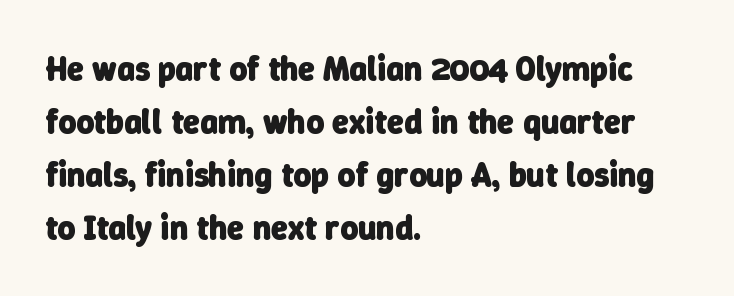
Q: Is the text bold? A: Yes.
Q: Is the typeface a serif or a sans-serif typeface? A: Sans-serif.
Q: Is the text underlined? A: No.
Q: How is the paragraph aligned? A: Left-aligned.
Q: Is the spacing between letters normal or unusually wide? A: Normal.
Q: Is the spacing between lines tight, normal or loose? A: Normal.
Q: Width (condensed, normal, or wide)? A: Normal.
Q: Stroke contrast? A: Low.
Q: x-height? A: Medium.
Q: Monospaced? A: No.
